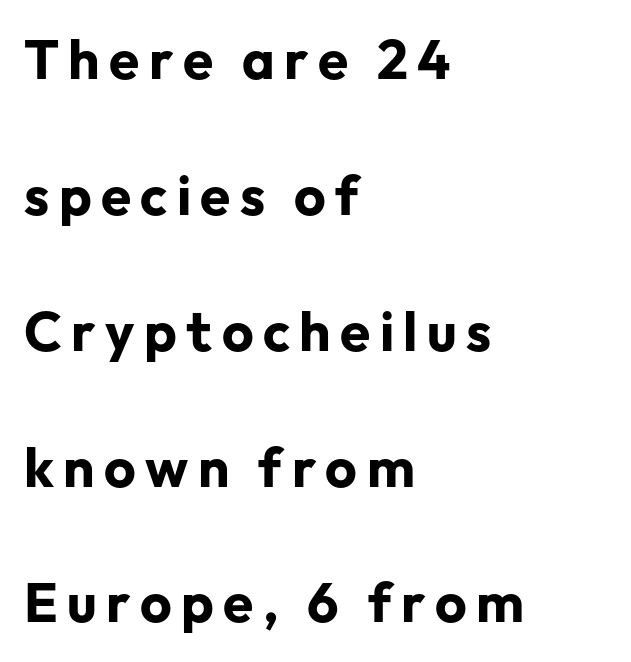
Q: Is the text bold? A: Yes.
Q: Is the text italic (slanted)? A: No, it is upright.
Q: Is the typeface a serif or a sans-serif typeface? A: Sans-serif.
Q: Is the text underlined? A: No.
Q: How is the paragraph aligned? A: Left-aligned.
Q: Is the spacing between lines tight, normal or loose? A: Loose.
Q: Width (condensed, normal, or wide)? A: Normal.
Q: Stroke contrast? A: Low.
Q: x-height? A: Medium.
Q: Monospaced? A: No.
